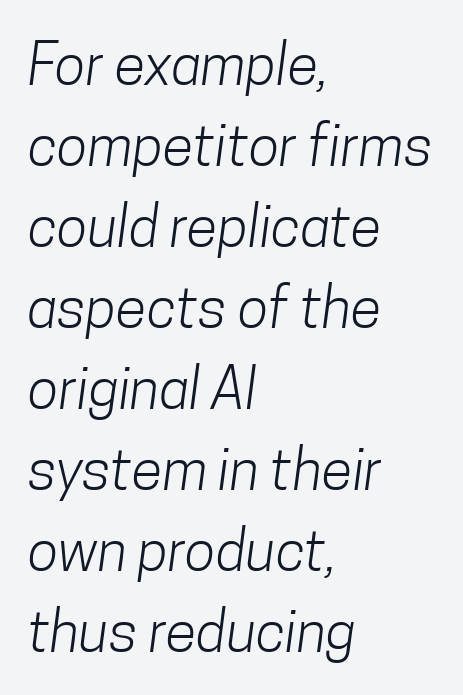
{"serif": "no", "bold": "no", "weight": "light", "width": "condensed", "stroke_contrast": "low", "x_height": "medium", "monospaced": "no", "underline": "no", "align": "left", "line_spacing": "normal", "line_spacing_ratio": 1.42, "letter_spacing": "normal", "letter_spacing_em": 0.0, "glyph_px": 57}
